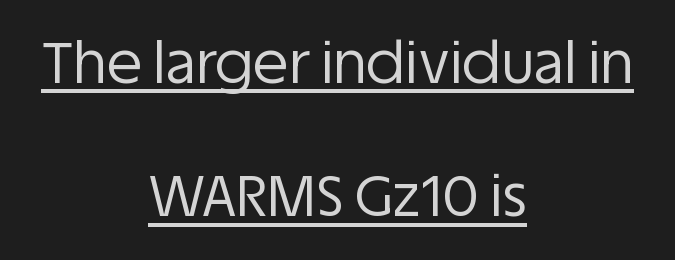
Q: Is the text bold? A: No.
Q: Is the text italic (slanted)? A: No, it is upright.
Q: Is the typeface a serif or a sans-serif typeface? A: Sans-serif.
Q: Is the text underlined? A: Yes.
Q: How is the paragraph aligned? A: Centered.
Q: Is the spacing between letters normal or unusually wide? A: Normal.
Q: Is the spacing between lines tight, normal or loose? A: Loose.
Q: Width (condensed, normal, or wide)? A: Normal.
Q: Stroke contrast? A: Low.
Q: x-height? A: Large.
Q: Monospaced? A: No.
